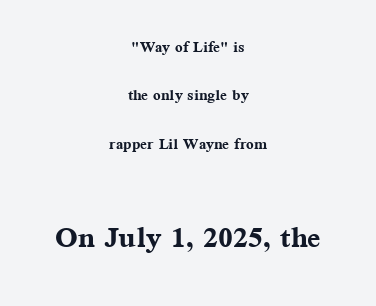
The image shows 39 px semibold serif type, upright; set centered, loose line spacing (2.42x), normal letter spacing, not underlined; the second (bottom) block is 1.95x larger; medium stroke contrast and a medium x-height.
